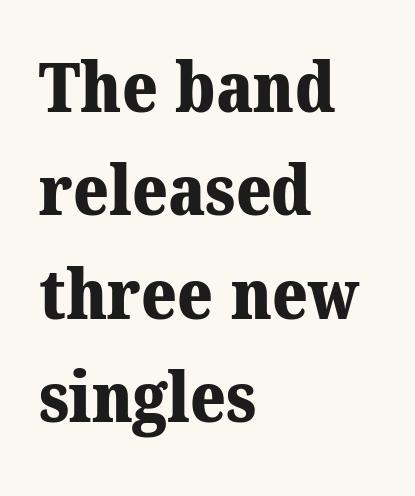
{"serif": "yes", "bold": "yes", "weight": "heavy", "width": "normal", "stroke_contrast": "medium", "x_height": "medium", "monospaced": "no", "underline": "no", "align": "left", "line_spacing": "normal", "line_spacing_ratio": 1.52, "letter_spacing": "normal", "letter_spacing_em": 0.0, "glyph_px": 68}
